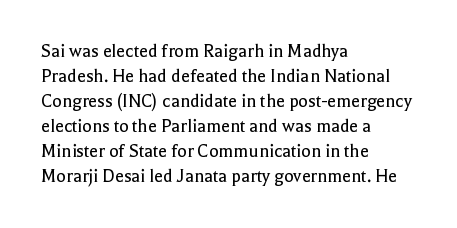
{"italic": "no", "bold": "no", "underline": "no", "align": "left", "line_spacing": "normal", "line_spacing_ratio": 1.25, "letter_spacing": "normal", "letter_spacing_em": 0.0, "glyph_px": 20}
